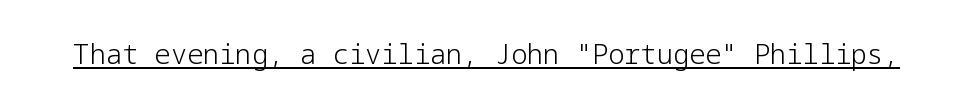
Vertical stems look standard width or narrower in stroke. This sample carries an underscore along the baseline area. Notice how the stems are strictly vertical — no italics here. Spacing between characters is what you'd get straight out of the box.
